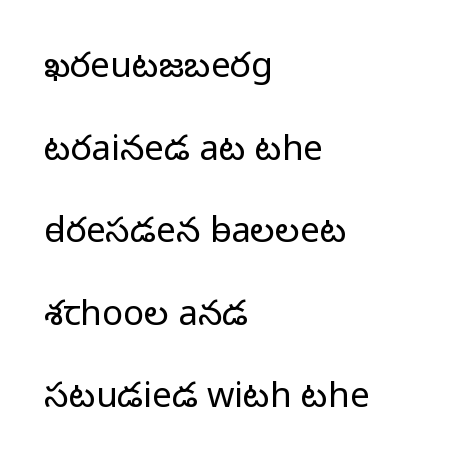
Q: Is the text bold? A: No.
Q: Is the text italic (slanted)? A: No, it is upright.
Q: Is the typeface a serif or a sans-serif typeface? A: Sans-serif.
Q: Is the text underlined? A: No.
Q: How is the paragraph aligned? A: Left-aligned.
Q: Is the spacing between letters normal or unusually wide? A: Normal.
Q: Is the spacing between lines tight, normal or loose? A: Loose.
Q: Width (condensed, normal, or wide)? A: Normal.
Q: Stroke contrast? A: Low.
Q: x-height? A: Medium.
Q: Monospaced? A: No.
